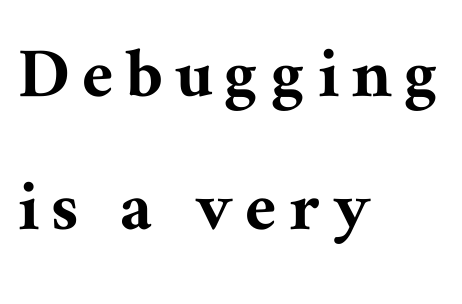
The image shows 78 px serif type, upright; set left-aligned, normal line spacing (1.7x), not underlined; medium stroke contrast and a medium x-height.
